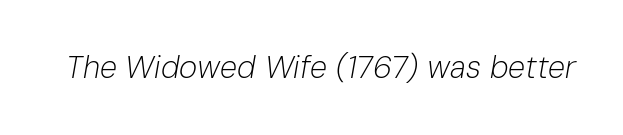
Q: Is the text bold? A: No.
Q: Is the text italic (slanted)? A: Yes, it leans right by about 10 degrees.
Q: Is the text underlined? A: No.
Q: Is the spacing between letters normal or unusually wide? A: Normal.
Q: Width (condensed, normal, or wide)? A: Normal.
Q: Stroke contrast? A: Low.
Q: x-height? A: Medium.
Q: Monospaced? A: No.
